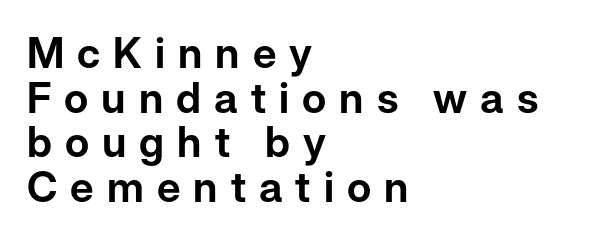
The image shows 42 px sans-serif type, upright; set left-aligned, tight line spacing (1.06x), unusually wide letter spacing (+0.31 em), not underlined; low stroke contrast and a medium x-height.
